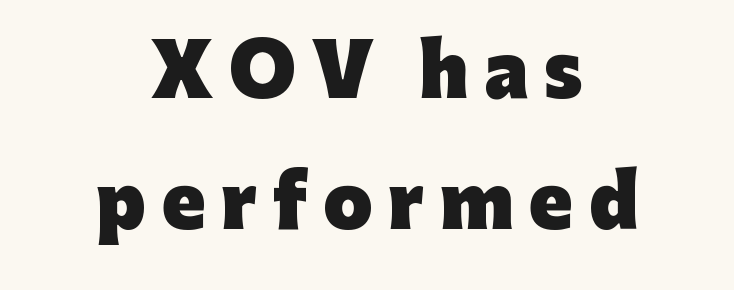
Every character sits straight up, as roman type does. The face used here is rendered with a markedly widened letterfit. To sum up the face: it is a sans, with no serifs. Does the weight exceed regular? Yes, all the way to bold. Every row of glyphs is offset so its center matches the block's center. Character widths vary here, with narrow letters taking less room than wide ones.
